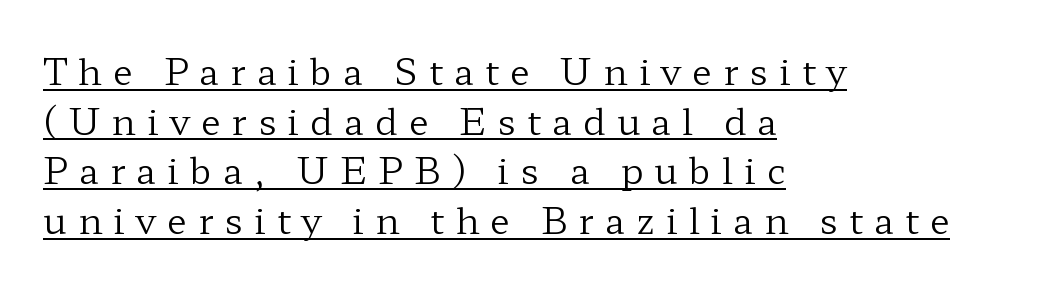
{"serif": "yes", "italic": "no", "bold": "no", "weight": "regular", "width": "wide", "stroke_contrast": "low", "x_height": "medium", "monospaced": "no", "underline": "yes", "align": "left", "line_spacing": "normal", "line_spacing_ratio": 1.38, "letter_spacing": "wide", "letter_spacing_em": 0.31, "glyph_px": 36}
